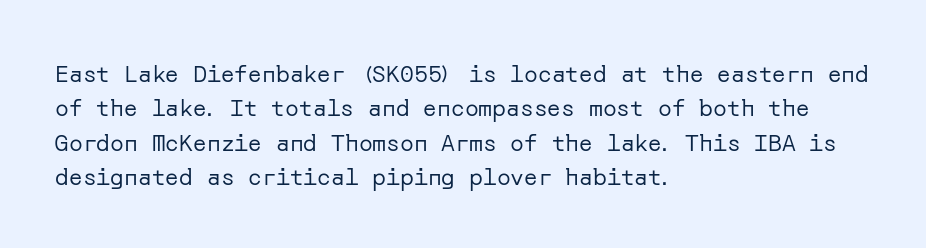
{"italic": "no", "bold": "no", "underline": "no", "align": "left", "line_spacing": "normal", "line_spacing_ratio": 1.5, "letter_spacing": "normal", "letter_spacing_em": 0.0, "glyph_px": 23}
